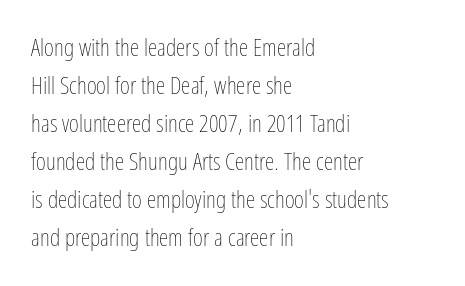
Q: Is the text bold? A: No.
Q: Is the text italic (slanted)? A: No, it is upright.
Q: Is the text underlined? A: No.
Q: How is the paragraph aligned? A: Left-aligned.
Q: Is the spacing between letters normal or unusually wide? A: Normal.
Q: Is the spacing between lines tight, normal or loose? A: Normal.
